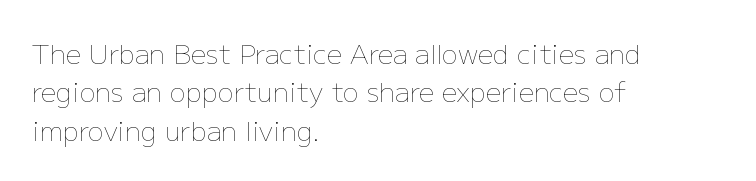
Q: Is the text bold? A: No.
Q: Is the text italic (slanted)? A: No, it is upright.
Q: Is the text underlined? A: No.
Q: How is the paragraph aligned? A: Left-aligned.
Q: Is the spacing between letters normal or unusually wide? A: Normal.
Q: Is the spacing between lines tight, normal or loose? A: Normal.
